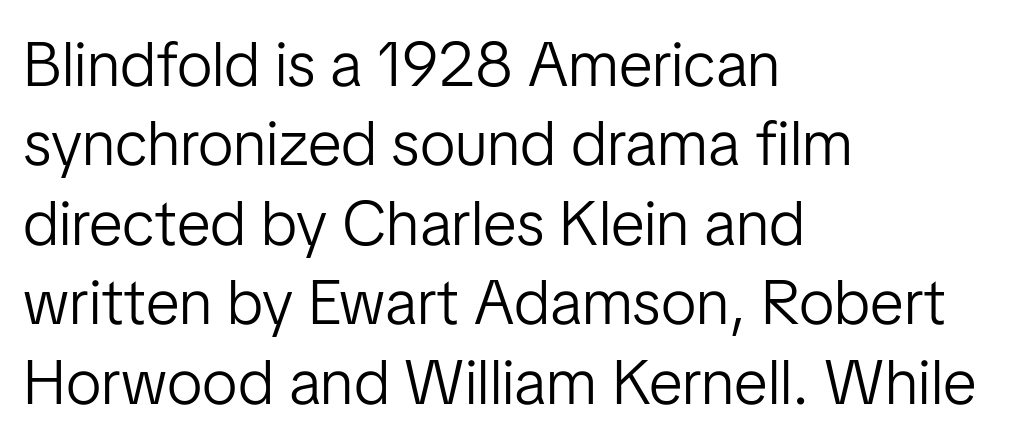
{"serif": "no", "italic": "no", "bold": "no", "weight": "light", "width": "normal", "stroke_contrast": "low", "x_height": "medium", "monospaced": "no", "underline": "no", "align": "left", "line_spacing": "normal", "line_spacing_ratio": 1.26, "letter_spacing": "normal", "letter_spacing_em": 0.0, "glyph_px": 63}
